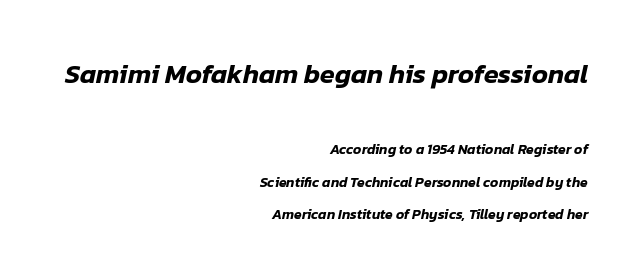
The image shows 27 px text type, italic (leaning right); set right-aligned, loose line spacing (2.34x), normal letter spacing, not underlined; the first (top) block is 1.93x larger.
